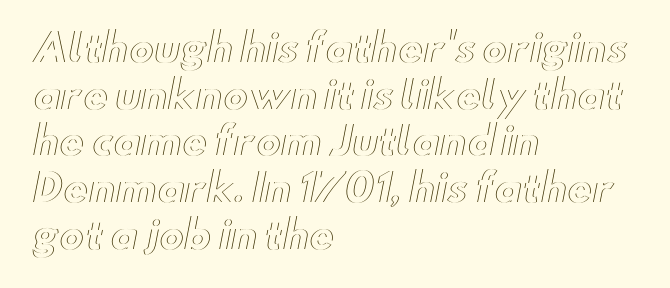
Nobody drew a line under any word here. Caption: standard tracking, unaltered. This sample has the flowing, uneven cadence of proportional lettering.
